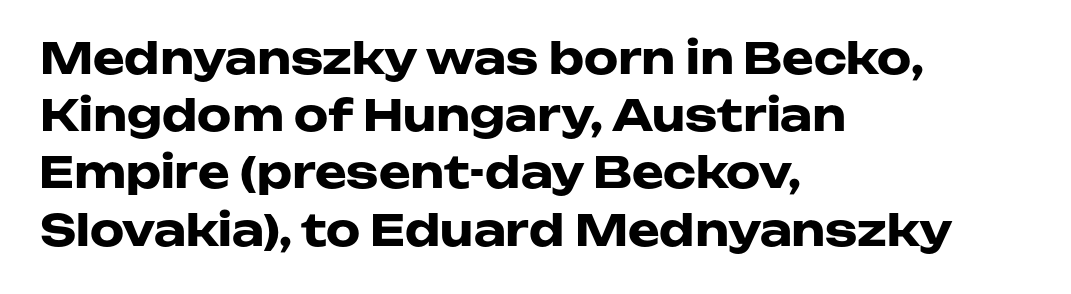
The image shows 43 px heavy, wide sans-serif type, upright; set left-aligned, normal line spacing (1.33x), normal letter spacing, not underlined; low stroke contrast and a medium x-height.
